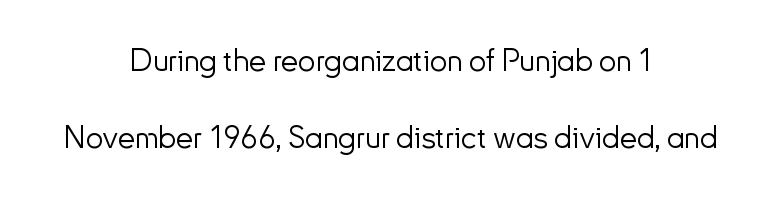
Q: Is the text bold? A: No.
Q: Is the text italic (slanted)? A: No, it is upright.
Q: Is the typeface a serif or a sans-serif typeface? A: Sans-serif.
Q: Is the text underlined? A: No.
Q: How is the paragraph aligned? A: Centered.
Q: Is the spacing between letters normal or unusually wide? A: Normal.
Q: Is the spacing between lines tight, normal or loose? A: Loose.
Q: Width (condensed, normal, or wide)? A: Normal.
Q: Stroke contrast? A: Low.
Q: x-height? A: Small.
Q: Monospaced? A: No.
